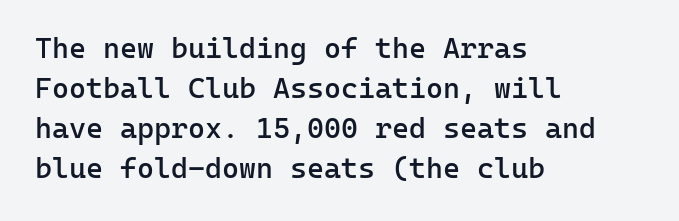
Q: Is the text bold? A: Semi-bold.
Q: Is the text italic (slanted)? A: No, it is upright.
Q: Is the typeface a serif or a sans-serif typeface? A: Sans-serif.
Q: Is the text underlined? A: No.
Q: How is the paragraph aligned? A: Left-aligned.
Q: Is the spacing between letters normal or unusually wide? A: Normal.
Q: Is the spacing between lines tight, normal or loose? A: Normal.
Q: Width (condensed, normal, or wide)? A: Normal.
Q: Stroke contrast? A: Low.
Q: x-height? A: Medium.
Q: Monospaced? A: Yes.
